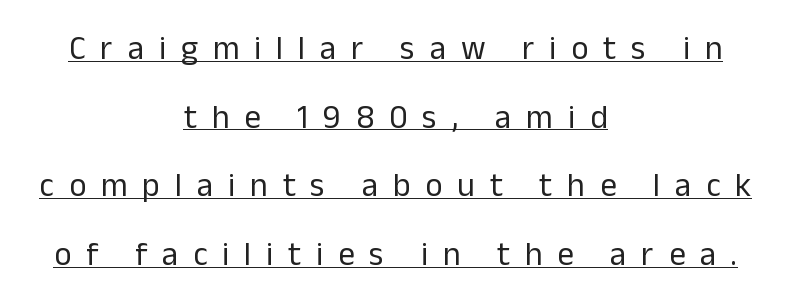
Q: Is the text bold? A: No.
Q: Is the text italic (slanted)? A: No, it is upright.
Q: Is the typeface a serif or a sans-serif typeface? A: Sans-serif.
Q: Is the text underlined? A: Yes.
Q: How is the paragraph aligned? A: Centered.
Q: Is the spacing between letters normal or unusually wide? A: Unusually wide.
Q: Is the spacing between lines tight, normal or loose? A: Loose.
Q: Width (condensed, normal, or wide)? A: Normal.
Q: Stroke contrast? A: Low.
Q: x-height? A: Medium.
Q: Monospaced? A: No.
